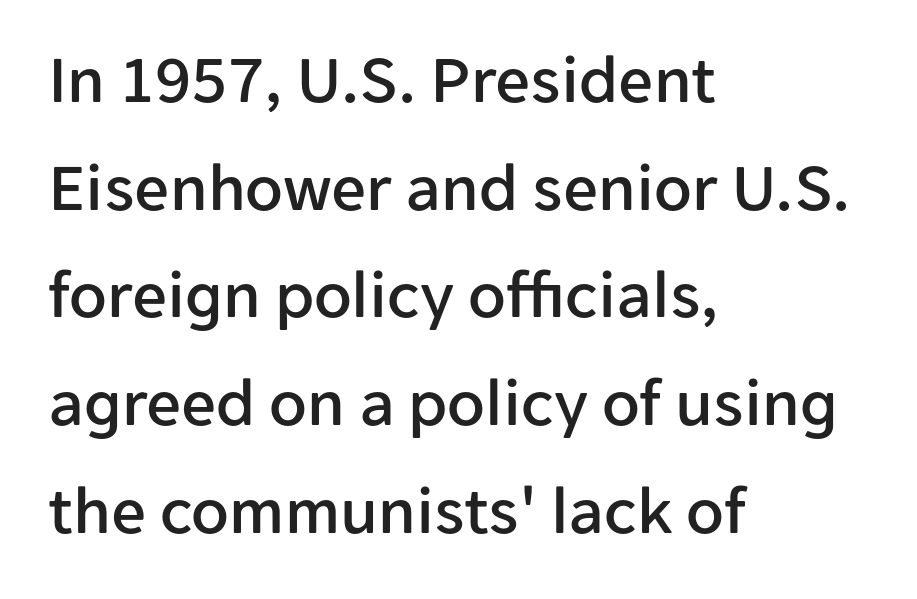
The image shows 69 px sans-serif type, upright; set left-aligned, normal line spacing (1.56x), normal letter spacing, not underlined; low stroke contrast and a medium x-height.
